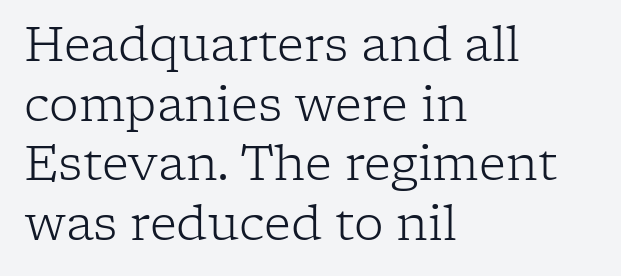
The image shows 47 px light serif type, upright; set left-aligned, normal line spacing (1.27x), normal letter spacing, not underlined; low stroke contrast and a medium x-height.
